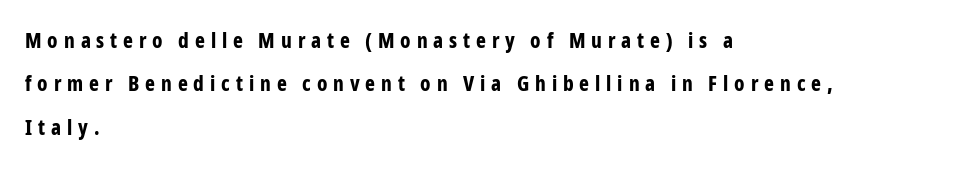
{"italic": "no", "bold": "yes", "underline": "no", "align": "left", "line_spacing": "loose", "line_spacing_ratio": 2.07, "letter_spacing": "wide", "letter_spacing_em": 0.28, "glyph_px": 21}
